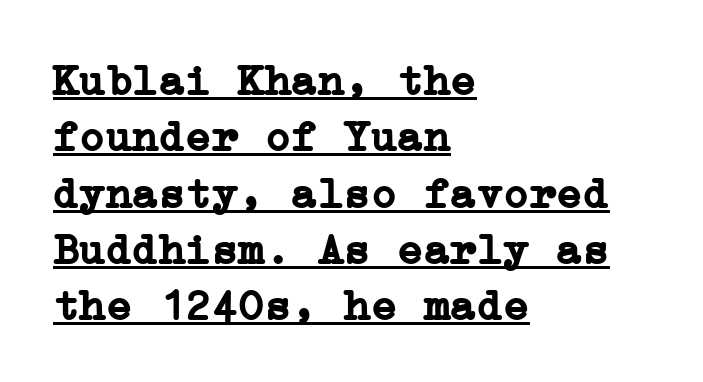
Designer's note — italics off, roman on. The letters sit at their default tracking, neither squeezed nor spread. A typesetter would label this face a serif. These lines sit exactly where default settings would place them.
